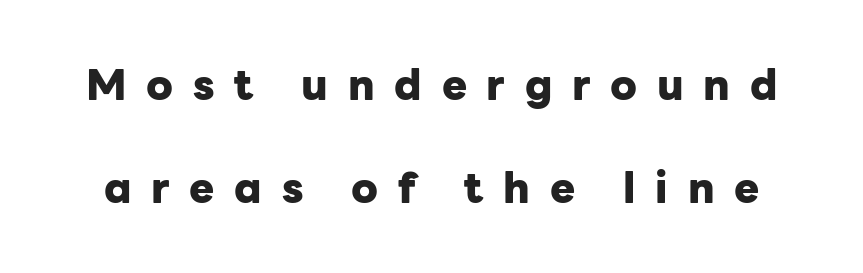
{"serif": "no", "italic": "no", "bold": "yes", "weight": "heavy", "width": "normal", "stroke_contrast": "low", "x_height": "medium", "monospaced": "no", "underline": "no", "line_spacing": "loose", "line_spacing_ratio": 2.45, "letter_spacing": "wide", "letter_spacing_em": 0.47, "glyph_px": 42}
